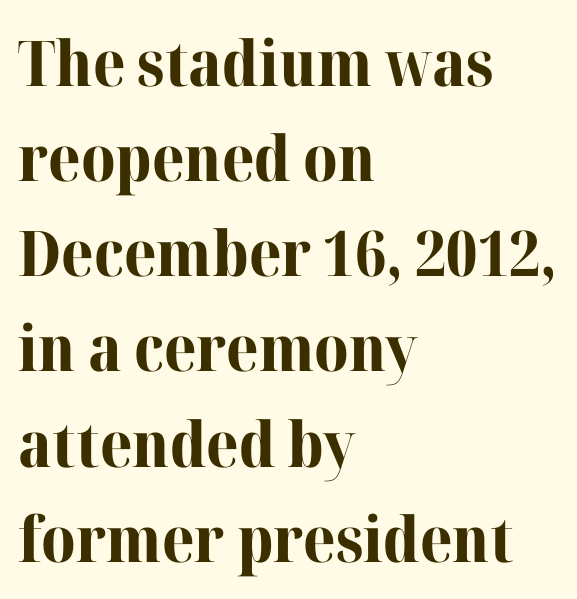
Q: Is the text bold? A: Yes.
Q: Is the text italic (slanted)? A: No, it is upright.
Q: Is the typeface a serif or a sans-serif typeface? A: Serif.
Q: Is the text underlined? A: No.
Q: How is the paragraph aligned? A: Left-aligned.
Q: Is the spacing between letters normal or unusually wide? A: Normal.
Q: Is the spacing between lines tight, normal or loose? A: Normal.
Q: Width (condensed, normal, or wide)? A: Normal.
Q: Stroke contrast? A: High.
Q: x-height? A: Medium.
Q: Monospaced? A: No.
